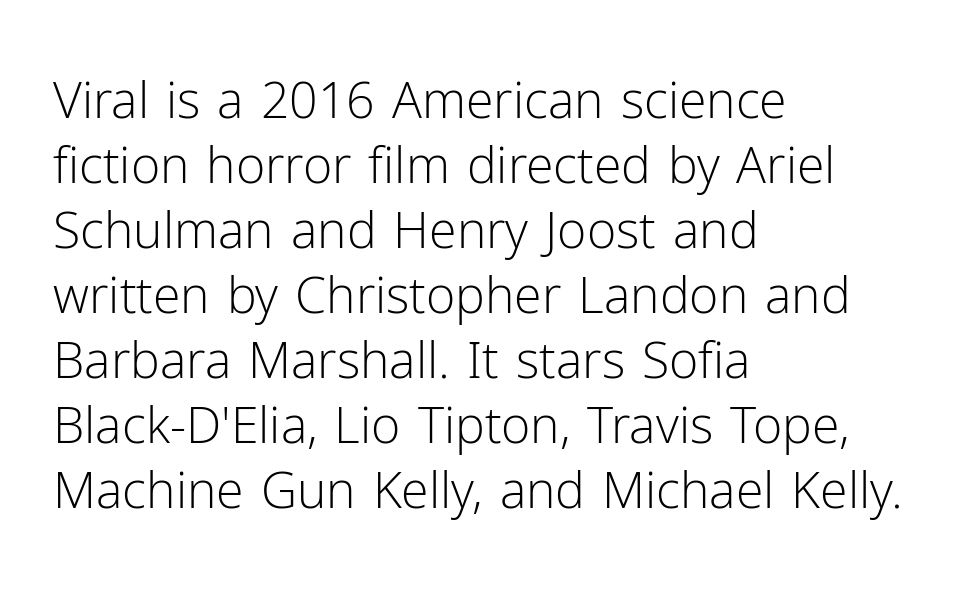
The image shows 50 px light sans-serif type, upright; set left-aligned, normal line spacing (1.3x), normal letter spacing, not underlined; low stroke contrast and a medium x-height.
